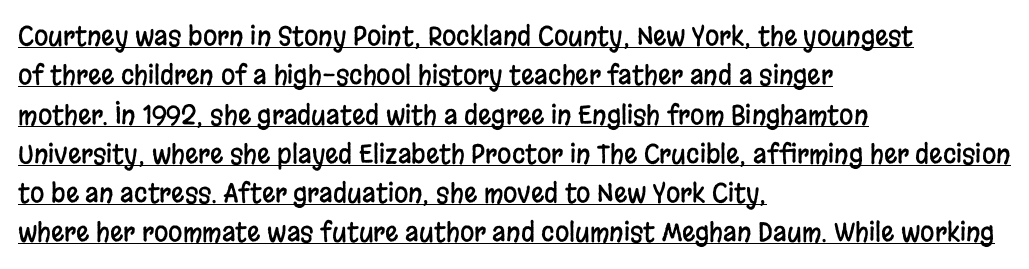
{"italic": "no", "underline": "yes", "align": "left", "line_spacing": "normal", "line_spacing_ratio": 1.51, "letter_spacing": "normal", "letter_spacing_em": 0.0, "glyph_px": 26}
